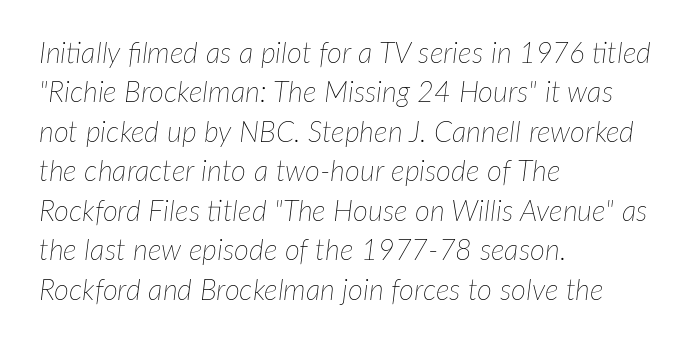
The passage shown is typed in a proportional face where columns would drift. Weight: not bold — regular or lighter. The passage shown stacks its lines at a standard gap. The line texture is even and compact thanks to regular tracking. The zone under the glyphs is completely vacant. The lines in this sample share a left origin and differ only in where they stop.
